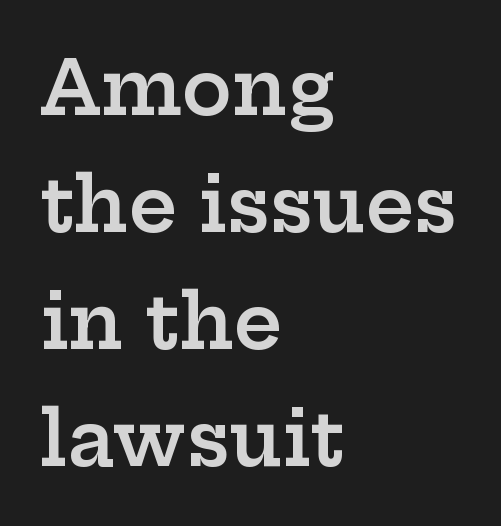
The image shows 75 px semibold, wide serif type, upright; set left-aligned, normal line spacing (1.56x), normal letter spacing, not underlined; low stroke contrast and a medium x-height.
